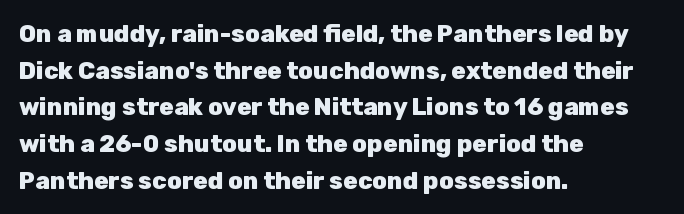
Q: Is the text bold? A: Yes.
Q: Is the text italic (slanted)? A: No, it is upright.
Q: Is the text underlined? A: No.
Q: How is the paragraph aligned? A: Left-aligned.
Q: Is the spacing between letters normal or unusually wide? A: Normal.
Q: Is the spacing between lines tight, normal or loose? A: Normal.
